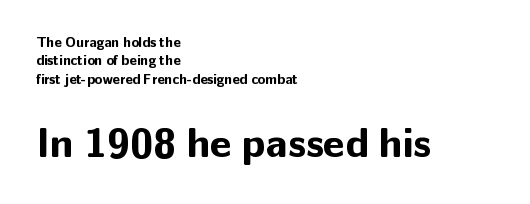
{"serif": "no", "italic": "no", "bold": "yes", "weight": "bold", "width": "normal", "stroke_contrast": "low", "x_height": "medium", "monospaced": "no", "underline": "no", "align": "left", "line_spacing": "normal", "line_spacing_ratio": 1.31, "letter_spacing": "normal", "letter_spacing_em": 0.0, "larger_block": "second", "size_ratio": 3.0, "glyph_px": 42}
